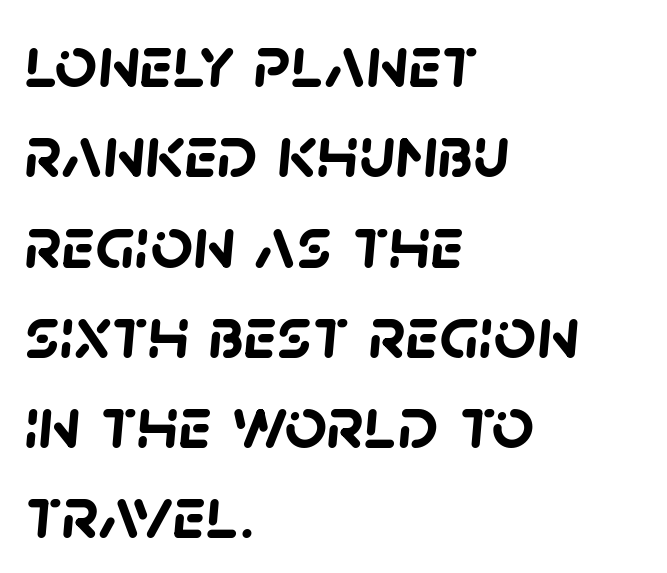
Q: Is the text bold? A: Yes.
Q: Is the typeface a serif or a sans-serif typeface? A: Sans-serif.
Q: Is the text underlined? A: No.
Q: How is the paragraph aligned? A: Left-aligned.
Q: Is the spacing between letters normal or unusually wide? A: Normal.
Q: Width (condensed, normal, or wide)? A: Normal.
Q: Stroke contrast? A: Low.
Q: x-height? A: Large.
Q: Monospaced? A: No.
